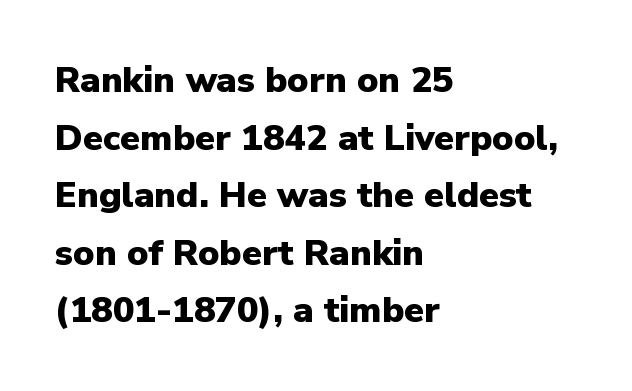
The image shows 36 px heavy sans-serif type, upright; set left-aligned, normal line spacing (1.6x), normal letter spacing, not underlined; low stroke contrast and a medium x-height.
